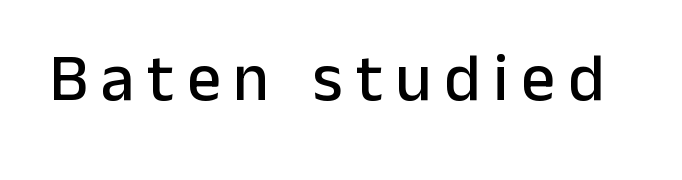
The image shows 67 px sans-serif type, upright; set not underlined; low stroke contrast and a medium x-height.
